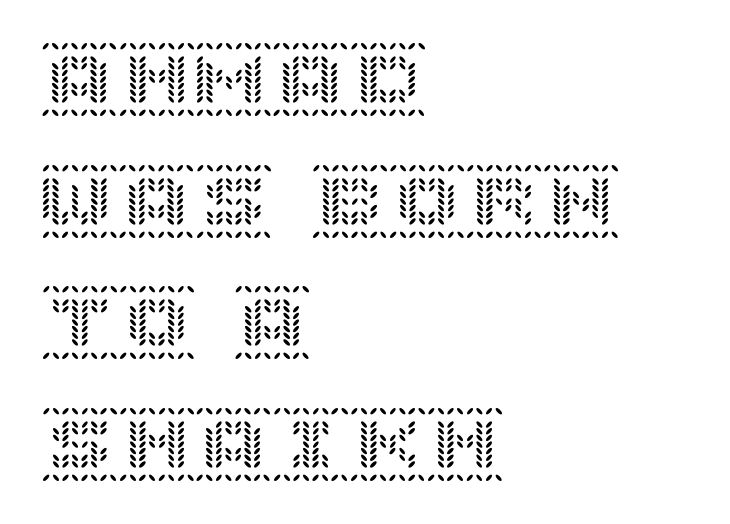
The image shows 77 px text type, upright; set left-aligned, normal line spacing (1.58x), normal letter spacing, not underlined; a large x-height.
